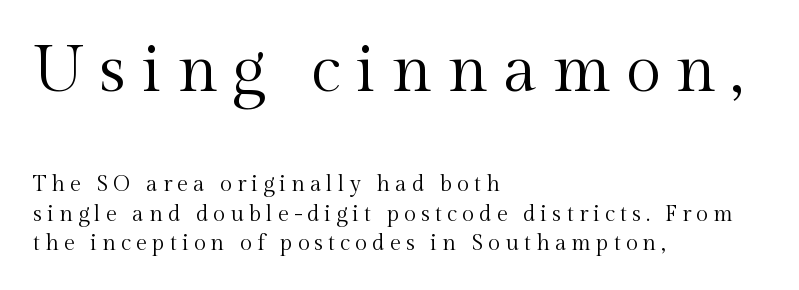
{"serif": "yes", "italic": "no", "bold": "no", "weight": "regular", "width": "normal", "x_height": "medium", "monospaced": "no", "underline": "no", "align": "left", "line_spacing": "normal", "line_spacing_ratio": 1.33, "letter_spacing": "wide", "letter_spacing_em": 0.23, "larger_block": "first", "size_ratio": 2.95, "glyph_px": 65}
